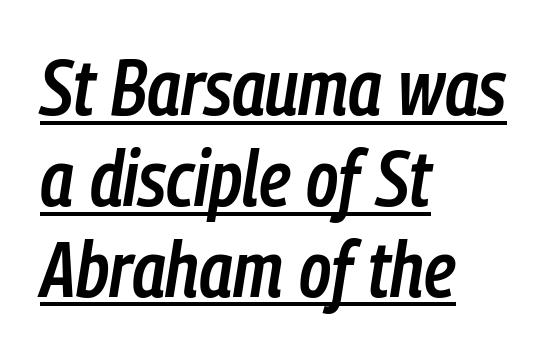
The image shows 77 px semibold, condensed type, italic (leaning right); set left-aligned, line spacing 1.18x, normal letter spacing, underlined; low stroke contrast and a medium x-height.
